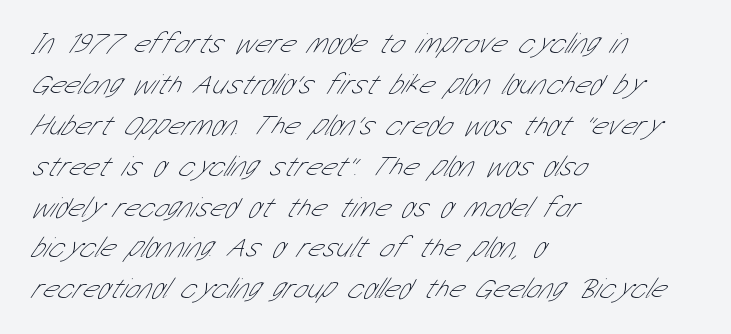
Horizontally, the lines are justified to the leading edge only. Beneath every word, the page is bare. Note the varied advance widths — an 'i' is clearly narrower than an 'm'. Vertical spacing — default.
